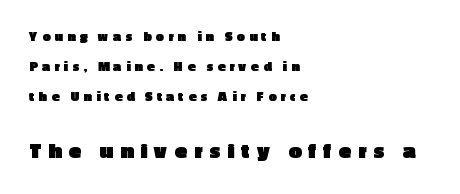
Q: Is the text bold? A: Yes.
Q: Is the text italic (slanted)? A: No, it is upright.
Q: Is the text underlined? A: No.
Q: How is the paragraph aligned? A: Left-aligned.
Q: Is the spacing between letters normal or unusually wide? A: Unusually wide.
Q: Is the spacing between lines tight, normal or loose? A: Loose.
Q: Which block of text is set in a larger size, the first (top) or the second (bottom)? A: The second (bottom) one.
